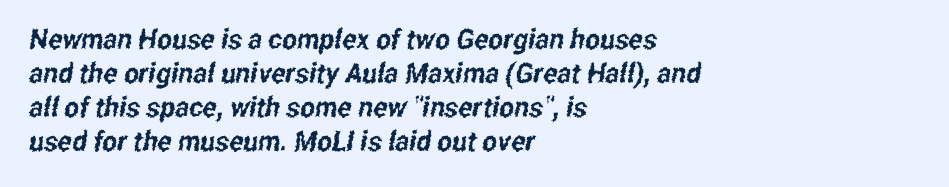
Q: Is the typeface a serif or a sans-serif typeface? A: Sans-serif.
Q: Is the text underlined? A: No.
Q: How is the paragraph aligned? A: Left-aligned.
Q: Is the spacing between letters normal or unusually wide? A: Normal.
Q: Width (condensed, normal, or wide)? A: Condensed.
Q: Stroke contrast? A: Low.
Q: x-height? A: Medium.
Q: Monospaced? A: No.
